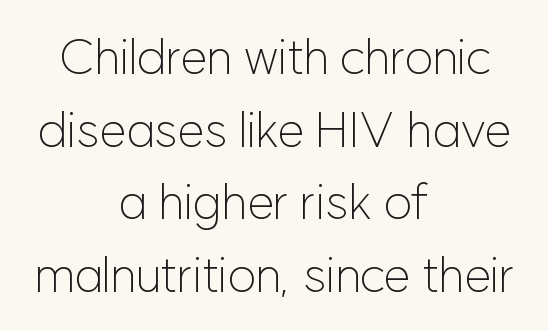
The image shows 49 px light sans-serif type, upright; set centered, normal line spacing (1.48x), normal letter spacing, not underlined; low stroke contrast and a medium x-height.
